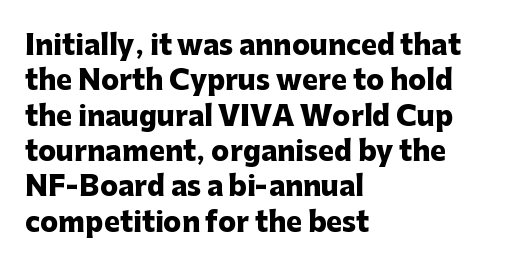
A clean baseline with only descenders dipping below it. These lines stack with their left ends in a neat column. Regular leading. Pretty heavy lettering here — definitely bold. Does extra space separate the letters? No, they use regular spacing.
